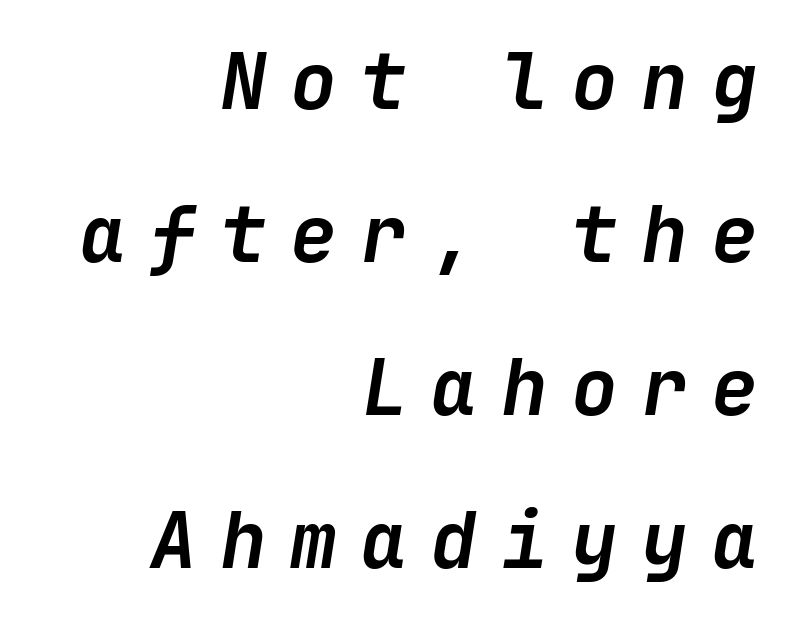
The image shows 78 px semibold type, italic (leaning right); set right-aligned, loose line spacing (1.96x), unusually wide letter spacing (+0.3 em), not underlined; low stroke contrast and a medium x-height.
